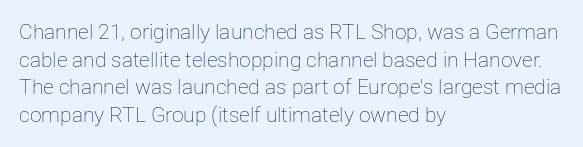
Teacher's note: observe the even left margin — that is flush-left alignment. The line texture is even and compact thanks to regular tracking. The lettering stays uniformly vertical, giving the passage a roman look. The baseline area is clear.
